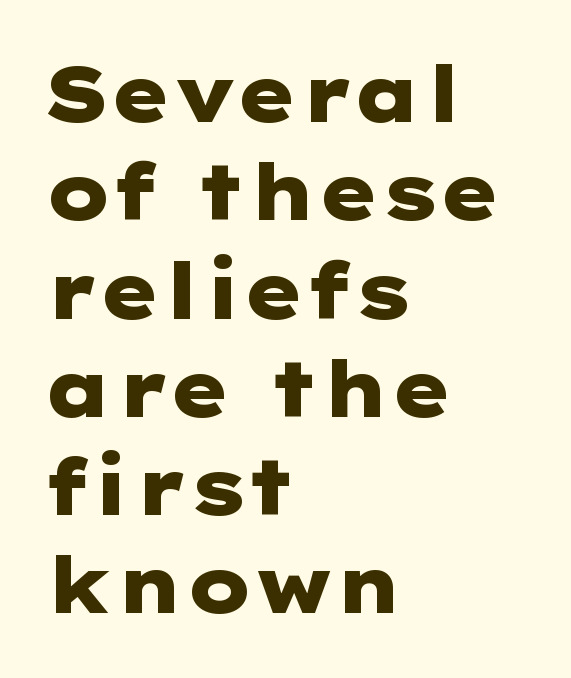
Q: Is the text bold? A: Yes.
Q: Is the text italic (slanted)? A: No, it is upright.
Q: Is the typeface a serif or a sans-serif typeface? A: Sans-serif.
Q: Is the text underlined? A: No.
Q: How is the paragraph aligned? A: Left-aligned.
Q: Is the spacing between letters normal or unusually wide? A: Normal.
Q: Is the spacing between lines tight, normal or loose? A: Normal.
Q: Width (condensed, normal, or wide)? A: Wide.
Q: Stroke contrast? A: Low.
Q: x-height? A: Medium.
